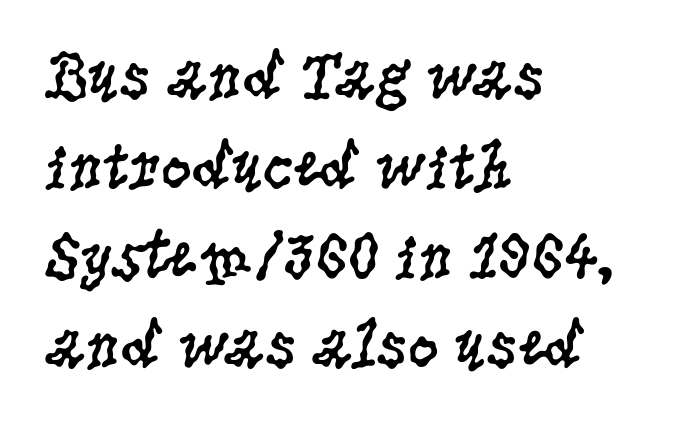
{"serif": "yes", "bold": "no", "weight": "regular", "width": "condensed", "stroke_contrast": "low", "x_height": "large", "monospaced": "no", "underline": "no", "align": "left", "line_spacing": "normal", "line_spacing_ratio": 1.32, "letter_spacing": "normal", "letter_spacing_em": 0.0, "glyph_px": 68}
